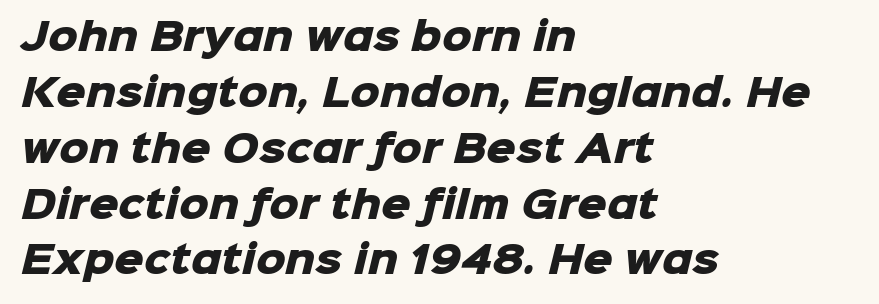
{"serif": "no", "bold": "yes", "weight": "heavy", "width": "normal", "stroke_contrast": "low", "x_height": "medium", "monospaced": "no", "underline": "no", "align": "left", "line_spacing": "normal", "line_spacing_ratio": 1.51, "letter_spacing": "normal", "letter_spacing_em": 0.0, "glyph_px": 37}
